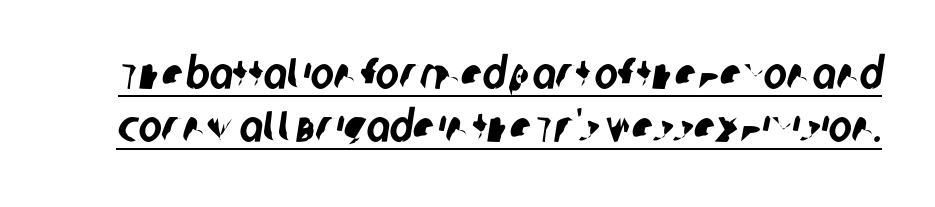
The passage shown is underscored from start to finish. Spacing between characters is what you'd get straight out of the box. Serifs: no, the terminals of the letterforms are clean. Spacing verdict: proportional, widths tailored to each character.
